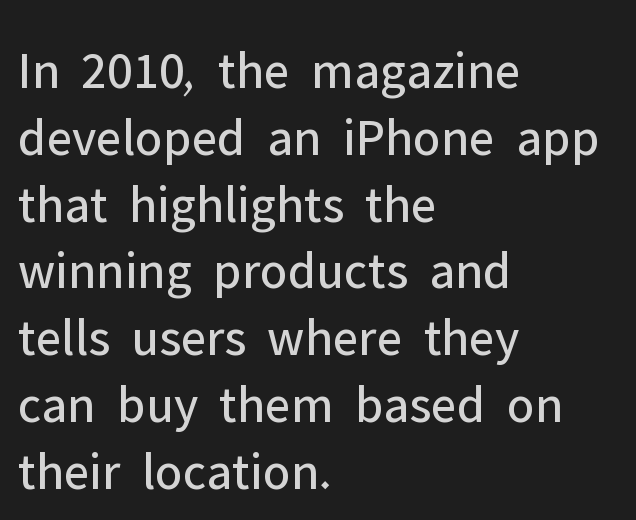
{"serif": "no", "italic": "no", "bold": "no", "weight": "regular", "width": "normal", "stroke_contrast": "low", "x_height": "medium", "monospaced": "no", "underline": "no", "align": "left", "line_spacing": "normal", "line_spacing_ratio": 1.26, "letter_spacing": "normal", "letter_spacing_em": 0.0, "glyph_px": 53}
